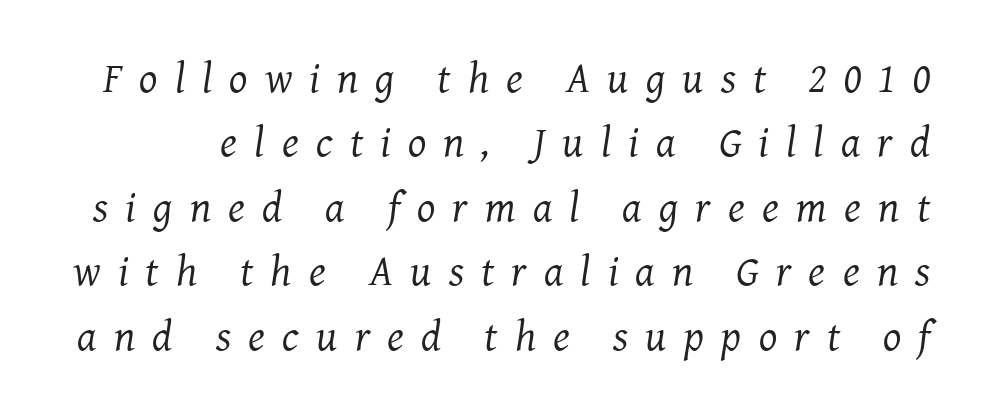
{"serif": "yes", "italic": "yes", "lean": "right", "slant_degrees": 7, "bold": "no", "weight": "regular", "width": "normal", "stroke_contrast": "medium", "x_height": "medium", "monospaced": "no", "underline": "no", "line_spacing": "normal", "line_spacing_ratio": 1.5, "letter_spacing": "wide", "letter_spacing_em": 0.4, "glyph_px": 43}
